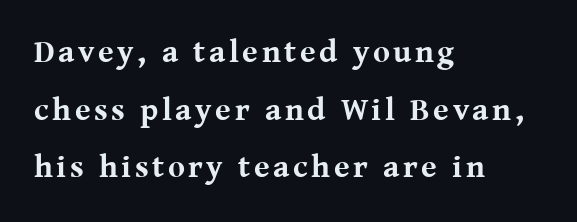
Varying glyph widths throughout — classic text-font behaviour. Line beginnings align vertically; line endings do not. Old-style or modern, the face here clearly has serifs. Does the weight exceed regular? Yes, all the way to bold. The glyphs are unaccompanied by any horizontal stroke below them.
